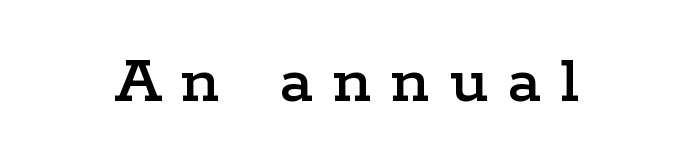
{"serif": "yes", "italic": "no", "width": "wide", "stroke_contrast": "low", "x_height": "medium", "monospaced": "no", "underline": "no", "letter_spacing": "wide", "letter_spacing_em": 0.28, "glyph_px": 71}
